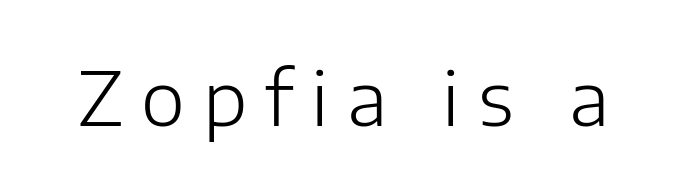
Q: Is the text bold? A: No.
Q: Is the text italic (slanted)? A: No, it is upright.
Q: Is the typeface a serif or a sans-serif typeface? A: Sans-serif.
Q: Is the text underlined? A: No.
Q: Is the spacing between letters normal or unusually wide? A: Unusually wide.
Q: Width (condensed, normal, or wide)? A: Normal.
Q: Stroke contrast? A: Low.
Q: x-height? A: Medium.
Q: Monospaced? A: No.
